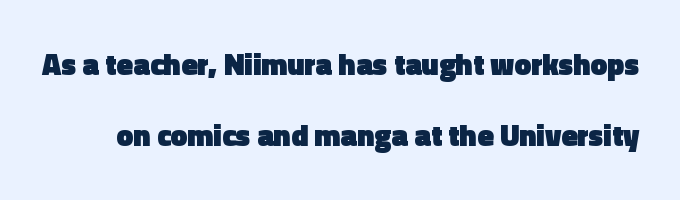
The image shows 30 px heavy sans-serif type, upright; set loose line spacing (2.38x), normal letter spacing, not underlined; a medium x-height.
